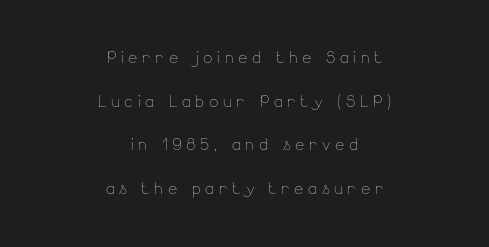
The letterforms sit at book weight or below. Substantial extra tracking has been applied to these lines. Characters remain perfectly vertical along every line. Anything drawn beneath the words? Only blank space.
